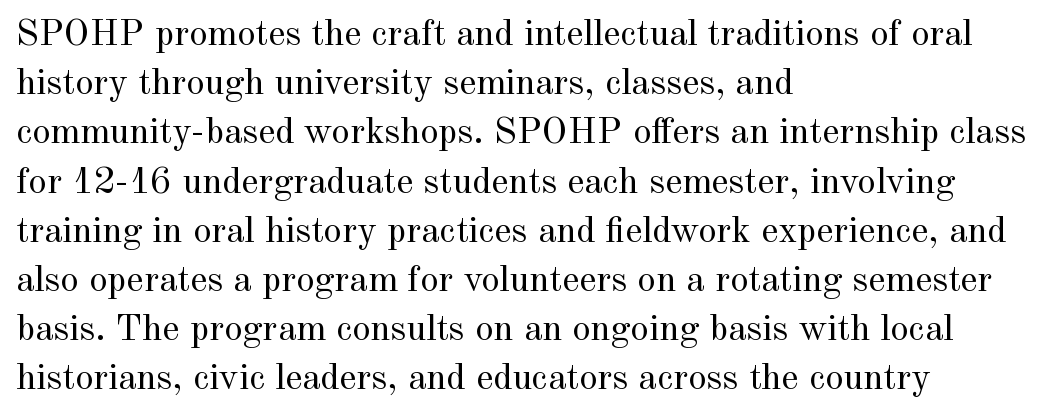
Q: Is the text bold? A: No.
Q: Is the text italic (slanted)? A: No, it is upright.
Q: Is the typeface a serif or a sans-serif typeface? A: Serif.
Q: Is the text underlined? A: No.
Q: How is the paragraph aligned? A: Left-aligned.
Q: Is the spacing between letters normal or unusually wide? A: Normal.
Q: Is the spacing between lines tight, normal or loose? A: Normal.
Q: Width (condensed, normal, or wide)? A: Normal.
Q: x-height? A: Small.
Q: Monospaced? A: No.
